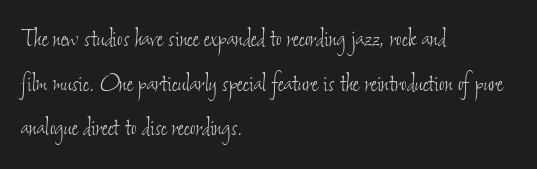
The image shows 30 px thin, condensed type; set left-aligned, normal line spacing (1.49x), normal letter spacing, not underlined; low stroke contrast and a small x-height.
